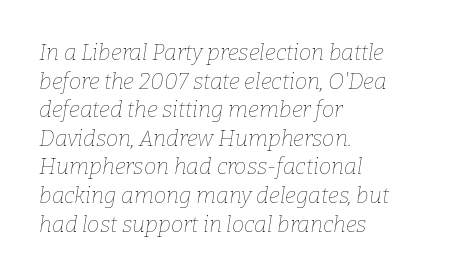
Q: Is the text bold? A: No.
Q: Is the text italic (slanted)? A: Yes, it leans right by about 9 degrees.
Q: Is the text underlined? A: No.
Q: How is the paragraph aligned? A: Left-aligned.
Q: Is the spacing between letters normal or unusually wide? A: Normal.
Q: Is the spacing between lines tight, normal or loose? A: Normal.
